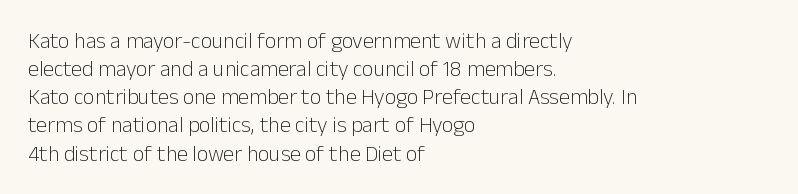
Normally led — the rows are evenly, conventionally spaced. Underlining? Definitely not there. The axis of the letterforms is exactly vertical. The passage is arranged the way most books set body copy — flush left. Default kerning and tracking; the words read as compact shapes.
